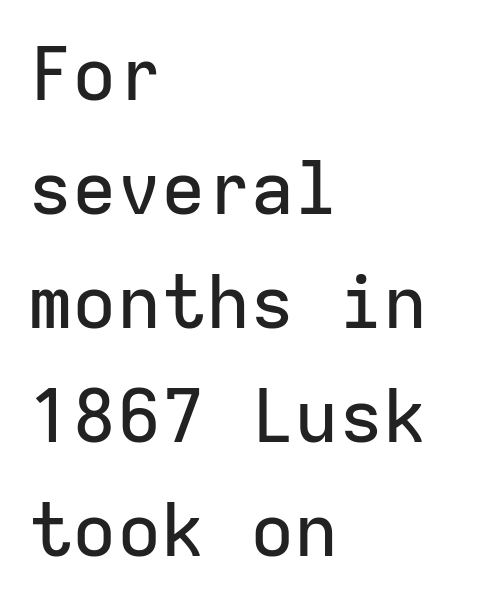
{"serif": "no", "italic": "no", "width": "normal", "stroke_contrast": "low", "x_height": "medium", "monospaced": "yes", "underline": "no", "align": "left", "line_spacing": "normal", "line_spacing_ratio": 1.54, "letter_spacing": "normal", "letter_spacing_em": 0.0, "glyph_px": 74}
